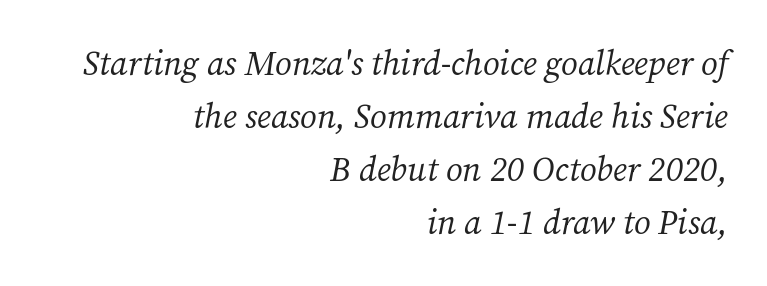
Q: Is the text bold? A: No.
Q: Is the text italic (slanted)? A: Yes, it leans right by about 12 degrees.
Q: Is the typeface a serif or a sans-serif typeface? A: Serif.
Q: Is the text underlined? A: No.
Q: How is the paragraph aligned? A: Right-aligned.
Q: Is the spacing between letters normal or unusually wide? A: Normal.
Q: Is the spacing between lines tight, normal or loose? A: Normal.
Q: Width (condensed, normal, or wide)? A: Normal.
Q: Stroke contrast? A: Medium.
Q: x-height? A: Medium.
Q: Monospaced? A: No.
